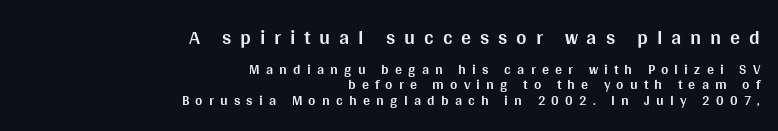
Q: Is the text bold? A: Yes.
Q: Is the text italic (slanted)? A: No, it is upright.
Q: Is the text underlined? A: No.
Q: How is the paragraph aligned? A: Right-aligned.
Q: Is the spacing between letters normal or unusually wide? A: Unusually wide.
Q: Is the spacing between lines tight, normal or loose? A: Tight.
Q: Which block of text is set in a larger size, the first (top) or the second (bottom)? A: The first (top) one.
